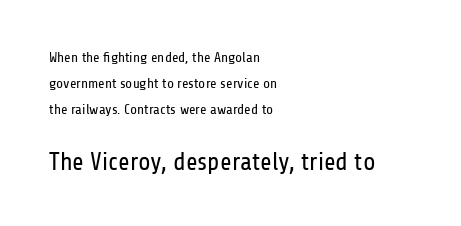
Q: Is the text bold? A: No.
Q: Is the text italic (slanted)? A: No, it is upright.
Q: Is the text underlined? A: No.
Q: How is the paragraph aligned? A: Left-aligned.
Q: Is the spacing between letters normal or unusually wide? A: Normal.
Q: Which block of text is set in a larger size, the first (top) or the second (bottom)? A: The second (bottom) one.
